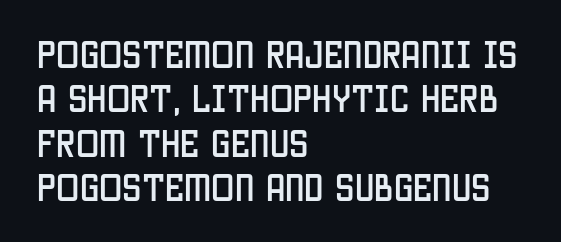
Q: Is the text italic (slanted)? A: No, it is upright.
Q: Is the typeface a serif or a sans-serif typeface? A: Sans-serif.
Q: Is the text underlined? A: No.
Q: How is the paragraph aligned? A: Left-aligned.
Q: Is the spacing between letters normal or unusually wide? A: Normal.
Q: Is the spacing between lines tight, normal or loose? A: Normal.
Q: Width (condensed, normal, or wide)? A: Condensed.
Q: Stroke contrast? A: Low.
Q: x-height? A: Large.
Q: Monospaced? A: No.
